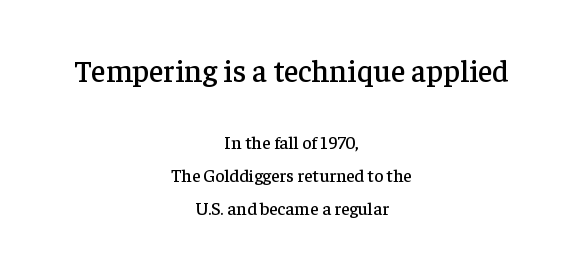
{"serif": "yes", "italic": "no", "width": "normal", "stroke_contrast": "low", "x_height": "medium", "monospaced": "no", "underline": "no", "align": "center", "line_spacing_ratio": 1.82, "letter_spacing": "normal", "letter_spacing_em": 0.0, "larger_block": "first", "size_ratio": 1.72, "glyph_px": 31}
